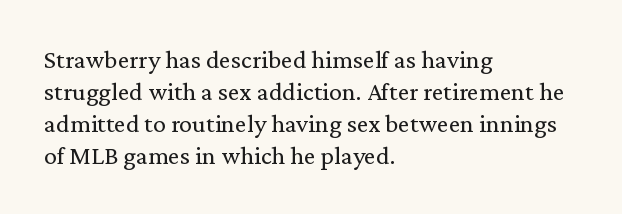
Q: Is the text bold? A: No.
Q: Is the text italic (slanted)? A: No, it is upright.
Q: Is the text underlined? A: No.
Q: How is the paragraph aligned? A: Left-aligned.
Q: Is the spacing between letters normal or unusually wide? A: Normal.
